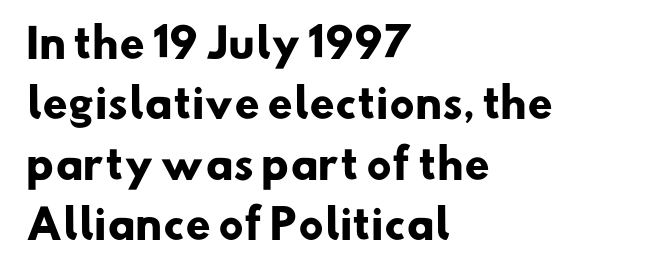
{"serif": "no", "bold": "yes", "weight": "heavy", "width": "normal", "stroke_contrast": "low", "x_height": "small", "monospaced": "no", "underline": "no", "align": "left", "line_spacing": "normal", "line_spacing_ratio": 1.51, "letter_spacing": "normal", "letter_spacing_em": 0.0, "glyph_px": 40}
